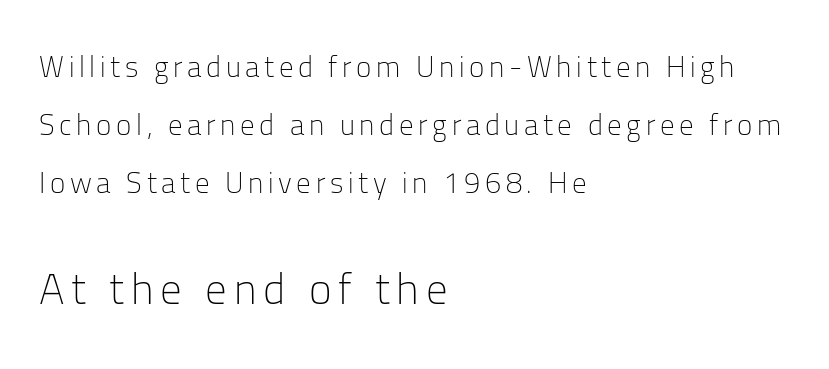
The image shows 43 px light sans-serif type, upright; set left-aligned, loose line spacing (2.0x), not underlined; the second (bottom) block is 1.48x larger; low stroke contrast and a medium x-height.
